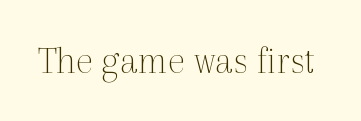
The image shows 40 px thin serif type, upright; set normal letter spacing, not underlined; a medium x-height.
